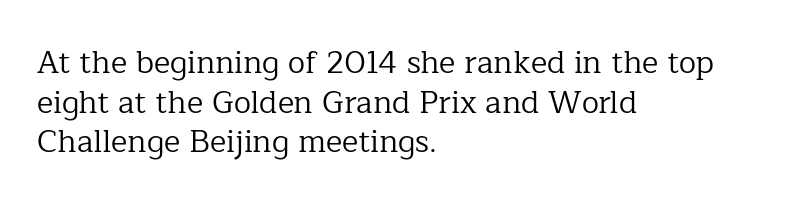
When letters stand straight like this, we call the style roman or upright. The space between consecutive lines is moderate. The face used here is proportionally spaced, like ordinary book or web type. Nobody drew a line under any word here. Each line starts at the same left margin while the right side varies. Weight: regular or lighter.
